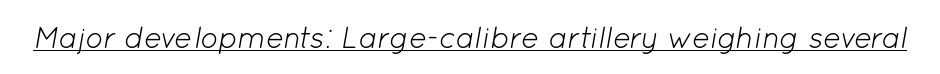
The glyphs look as if they've been sheared to an angle. Check the space under the baseline: a stroke is drawn there. These glyphs show unthickened strokes, regular width or finer. Glyph-to-glyph distance matches everyday printed text.
